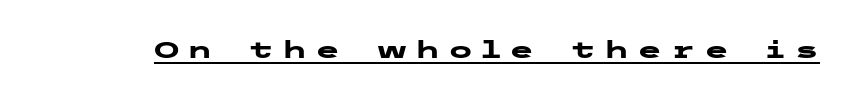
No italicization has been applied; the sample stays upright. What weight is shown? A full bold with thick strokes. Every word sits above its own underline. This sample uses expanded letter spacing, leaving extra air between glyphs.
